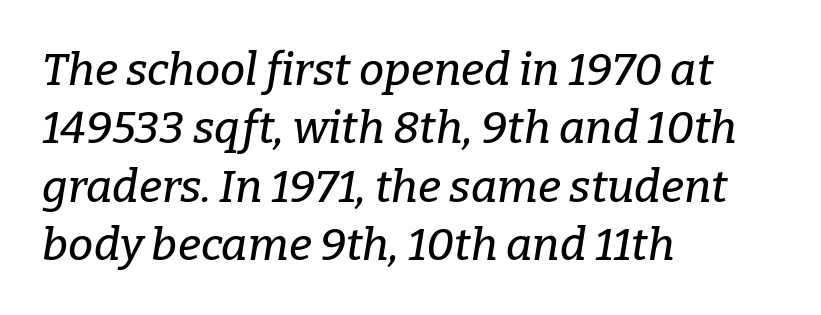
The image shows 45 px serif type, italic (leaning right); set left-aligned, normal line spacing (1.3x), normal letter spacing, not underlined; low stroke contrast and a medium x-height.
